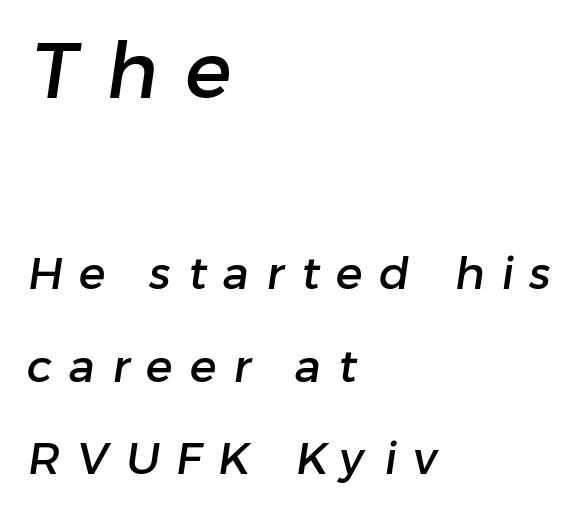
{"serif": "no", "width": "normal", "stroke_contrast": "low", "x_height": "medium", "monospaced": "no", "underline": "no", "align": "left", "line_spacing": "loose", "line_spacing_ratio": 2.06, "letter_spacing": "wide", "letter_spacing_em": 0.37, "larger_block": "first", "size_ratio": 1.73, "glyph_px": 78}
